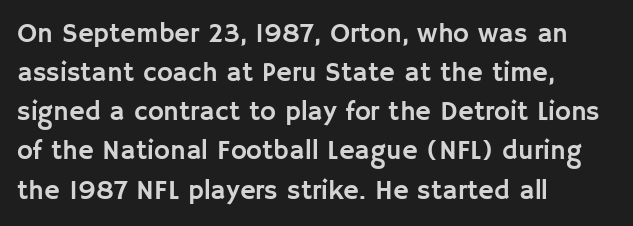
{"italic": "no", "underline": "no", "align": "left", "line_spacing": "normal", "line_spacing_ratio": 1.45, "letter_spacing": "normal", "letter_spacing_em": 0.0, "glyph_px": 27}
